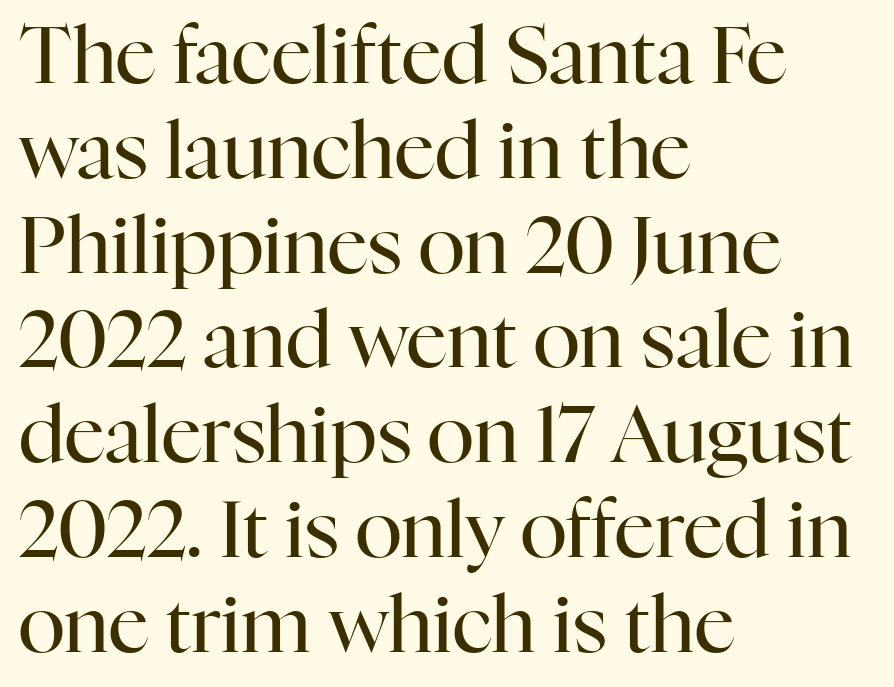
Q: Is the text bold? A: No.
Q: Is the text italic (slanted)? A: No, it is upright.
Q: Is the typeface a serif or a sans-serif typeface? A: Serif.
Q: Is the text underlined? A: No.
Q: How is the paragraph aligned? A: Left-aligned.
Q: Is the spacing between letters normal or unusually wide? A: Normal.
Q: Width (condensed, normal, or wide)? A: Normal.
Q: Stroke contrast? A: High.
Q: x-height? A: Medium.
Q: Monospaced? A: No.
